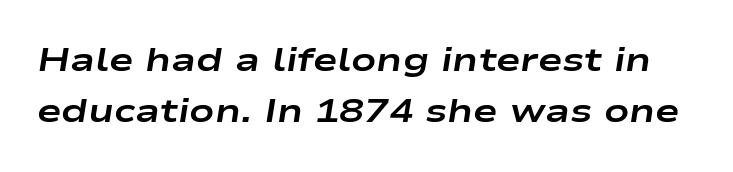
The image shows 33 px bold, wide type, italic (leaning right); set normal line spacing (1.55x), normal letter spacing, not underlined; low stroke contrast and a medium x-height.
